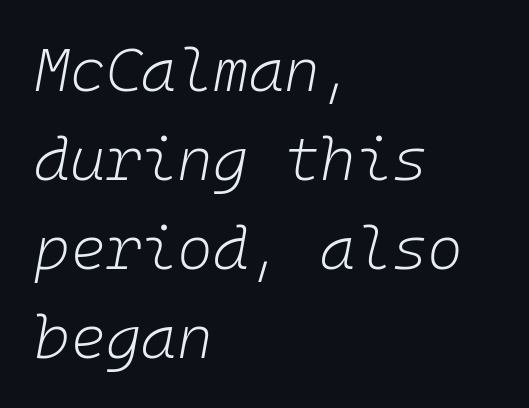
Q: Is the text bold? A: No.
Q: Is the text italic (slanted)? A: Yes, it leans right by about 10 degrees.
Q: Is the text underlined? A: No.
Q: How is the paragraph aligned? A: Left-aligned.
Q: Is the spacing between letters normal or unusually wide? A: Normal.
Q: Is the spacing between lines tight, normal or loose? A: Normal.
Q: Width (condensed, normal, or wide)? A: Normal.
Q: Stroke contrast? A: Low.
Q: x-height? A: Medium.
Q: Monospaced? A: Yes.
